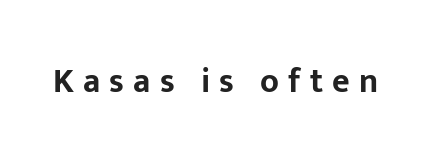
The image shows 34 px bold sans-serif type, upright; set unusually wide letter spacing (+0.27 em), not underlined; low stroke contrast and a medium x-height.
